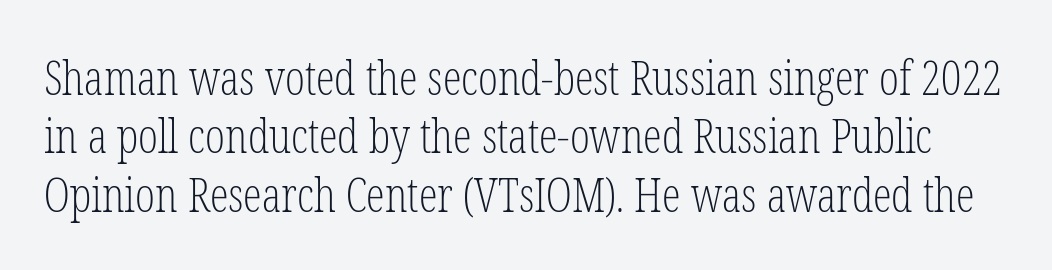
Is the stroke heavy? The answer is a plain regular-or-lighter. Small tapered or slab feet sit at the stroke ends, so this counts as serif. The passage shown has conventional tracking throughout. Underline: absent. These lines were composed using upright roman letters. Here the designer chose a conventional face with non-uniform glyph widths.
